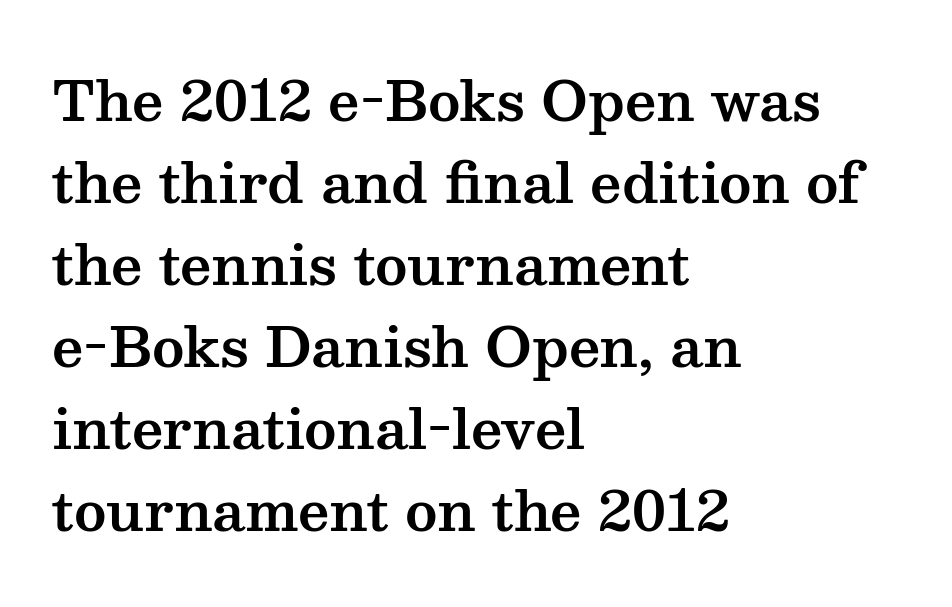
Q: Is the text italic (slanted)? A: No, it is upright.
Q: Is the typeface a serif or a sans-serif typeface? A: Serif.
Q: Is the text underlined? A: No.
Q: How is the paragraph aligned? A: Left-aligned.
Q: Is the spacing between letters normal or unusually wide? A: Normal.
Q: Is the spacing between lines tight, normal or loose? A: Normal.
Q: Width (condensed, normal, or wide)? A: Wide.
Q: Stroke contrast? A: Medium.
Q: x-height? A: Medium.
Q: Monospaced? A: No.
